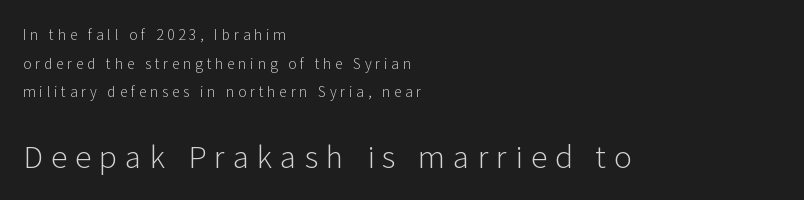
The image shows 30 px light sans-serif type, upright; set left-aligned, loose line spacing (2.04x), unusually wide letter spacing (+0.27 em), not underlined; the second (bottom) block is 2.14x larger; low stroke contrast and a medium x-height.
